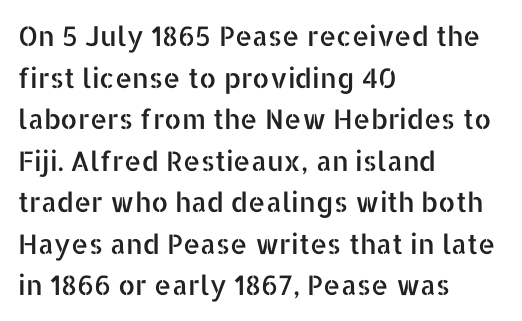
{"italic": "no", "underline": "no", "align": "left", "line_spacing": "normal", "line_spacing_ratio": 1.54, "letter_spacing": "normal", "letter_spacing_em": 0.0, "glyph_px": 27}
